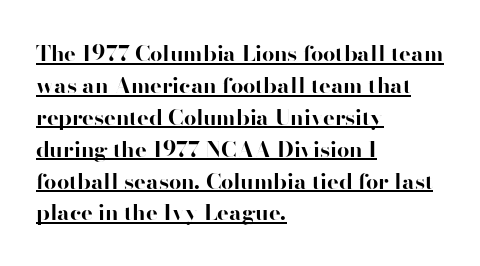
Honestly, the row spacing looks completely unremarkable. You'd pick this weight for a headline — it's a proper bold. Words appear dense and cohesive because spacing is normal. In CSS terms this would be text-align: left. The sample's only ornament is a line tracing under the words. The letters stand upright; this is a roman face.
